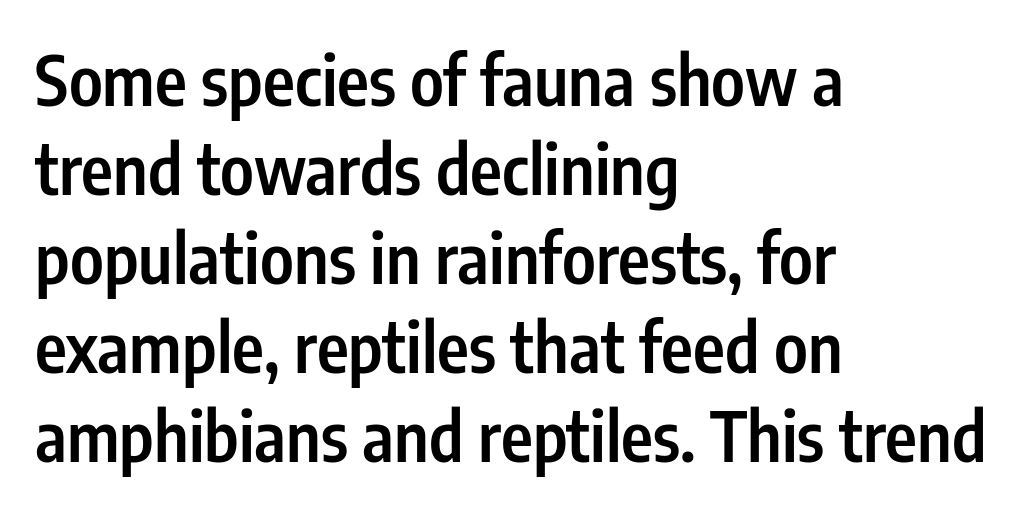
What kind of face is this? One without serifs — a sans. Rendered with straight, roman letterforms. The letters advance in unequal steps, a hallmark of proportional type. Heft: intermediate — a semibold. Each new line begins a customary step beneath the previous one.
